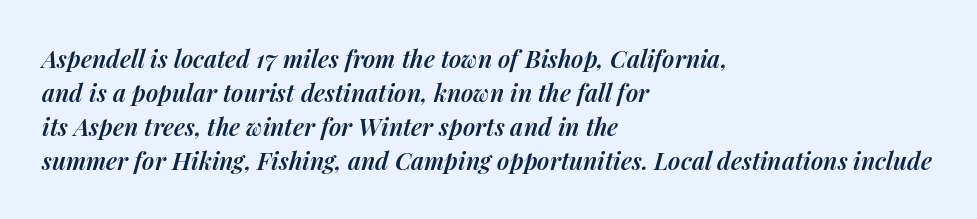
Q: Is the text bold? A: Semi-bold.
Q: Is the text italic (slanted)? A: Yes, it leans right by about 14 degrees.
Q: Is the text underlined? A: No.
Q: How is the paragraph aligned? A: Left-aligned.
Q: Is the spacing between letters normal or unusually wide? A: Normal.
Q: Is the spacing between lines tight, normal or loose? A: Normal.
